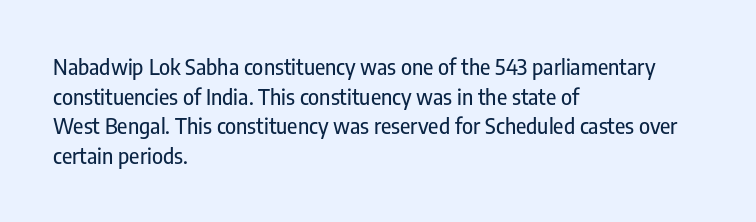
{"italic": "no", "underline": "no", "align": "left", "line_spacing": "normal", "line_spacing_ratio": 1.41, "letter_spacing": "normal", "letter_spacing_em": 0.0, "glyph_px": 21}
